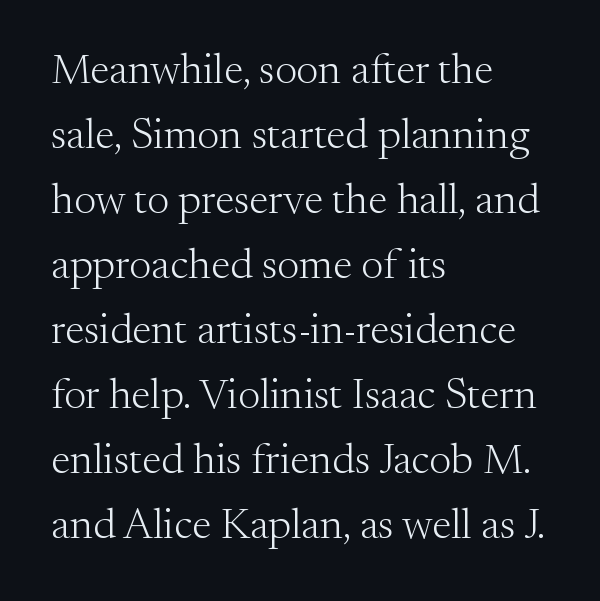
The image shows 43 px light serif type, upright; set left-aligned, normal line spacing (1.51x), normal letter spacing, not underlined; medium stroke contrast and a small x-height.
